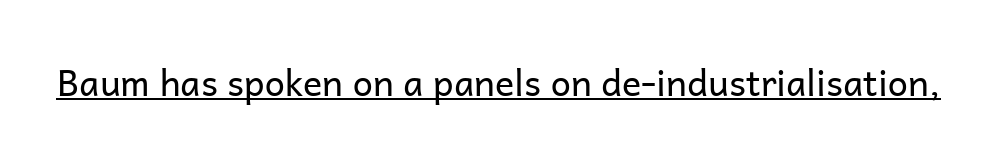
The image shows 36 px regular-weight sans-serif type, upright; set normal letter spacing, underlined; low stroke contrast and a medium x-height.
